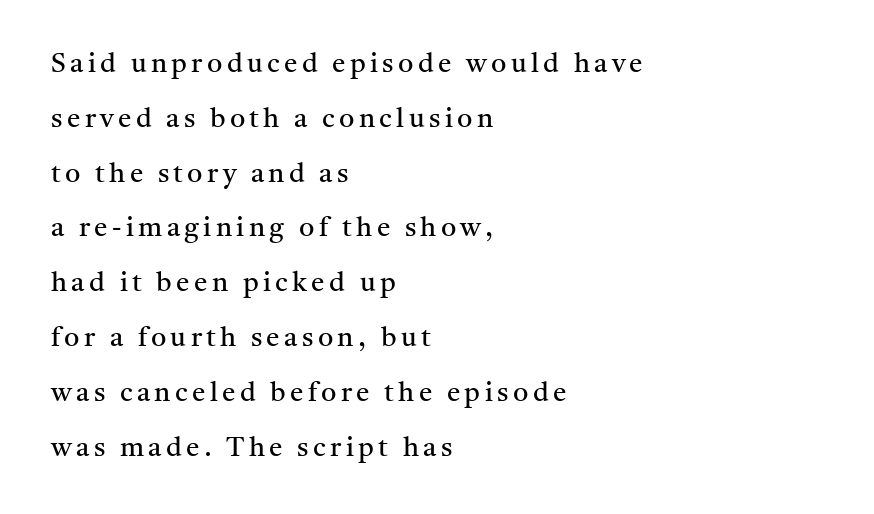
Q: Is the text bold? A: No.
Q: Is the text italic (slanted)? A: No, it is upright.
Q: Is the text underlined? A: No.
Q: How is the paragraph aligned? A: Left-aligned.
Q: Is the spacing between lines tight, normal or loose? A: Loose.
